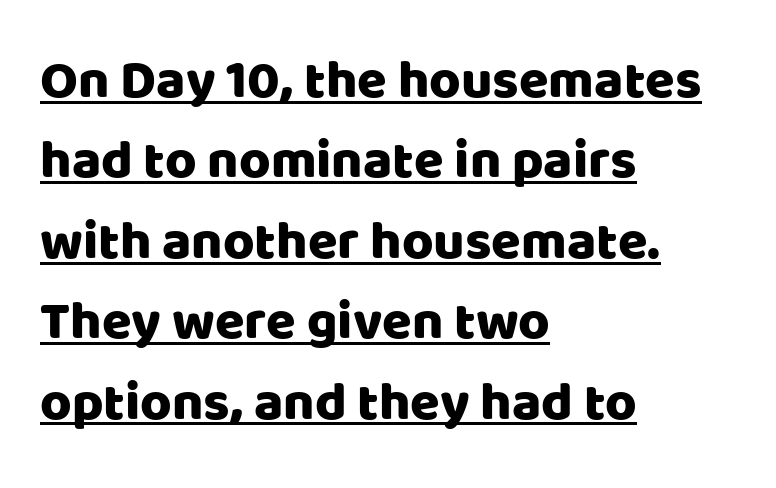
Q: Is the text italic (slanted)? A: No, it is upright.
Q: Is the typeface a serif or a sans-serif typeface? A: Sans-serif.
Q: Is the text underlined? A: Yes.
Q: How is the paragraph aligned? A: Left-aligned.
Q: Is the spacing between letters normal or unusually wide? A: Normal.
Q: Is the spacing between lines tight, normal or loose? A: Normal.
Q: Width (condensed, normal, or wide)? A: Normal.
Q: Stroke contrast? A: Low.
Q: x-height? A: Large.
Q: Monospaced? A: No.
